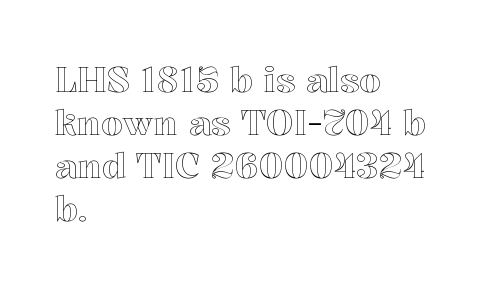
{"italic": "no", "width": "normal", "x_height": "medium", "monospaced": "no", "underline": "no", "align": "left", "line_spacing_ratio": 1.23, "letter_spacing": "normal", "letter_spacing_em": 0.0, "glyph_px": 35}
